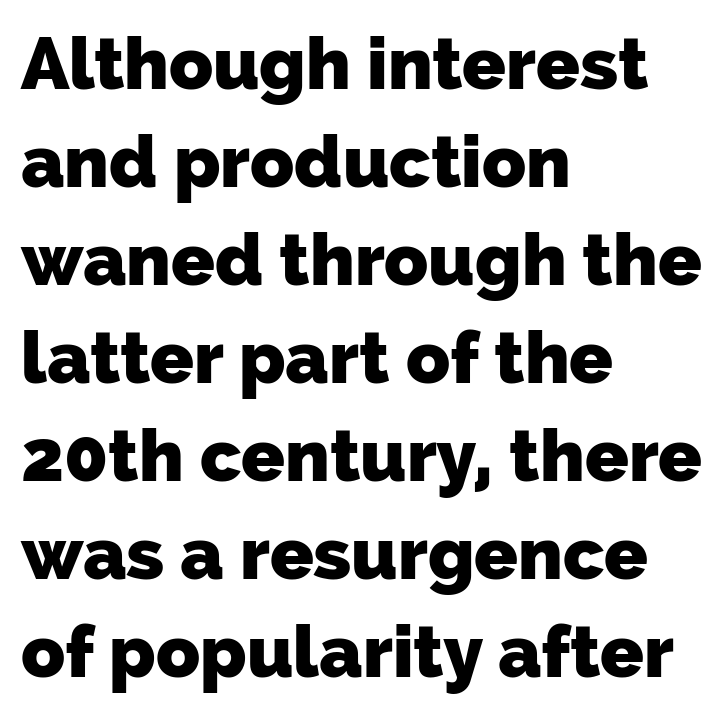
The image shows 72 px heavy sans-serif type; set left-aligned, normal line spacing (1.36x), normal letter spacing, not underlined; low stroke contrast and a medium x-height.
